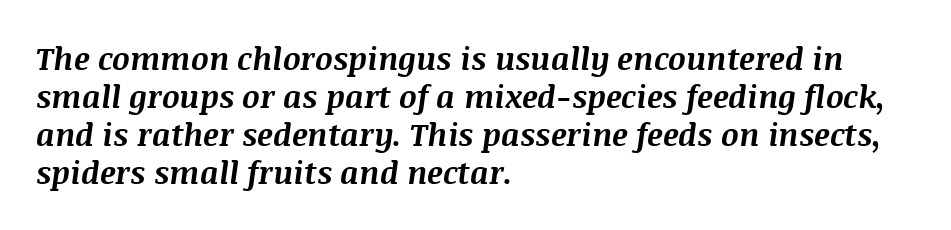
The typesetting leans heavy: a genuine bold. Yep, that's italic — everything's leaning. The rendering uses natural spacing where letterforms have individual widths. Short and long lines alike share a common starting point at left. Honestly, there is no underline to notice here at all. Characters follow at the spacing the type designer built in.
